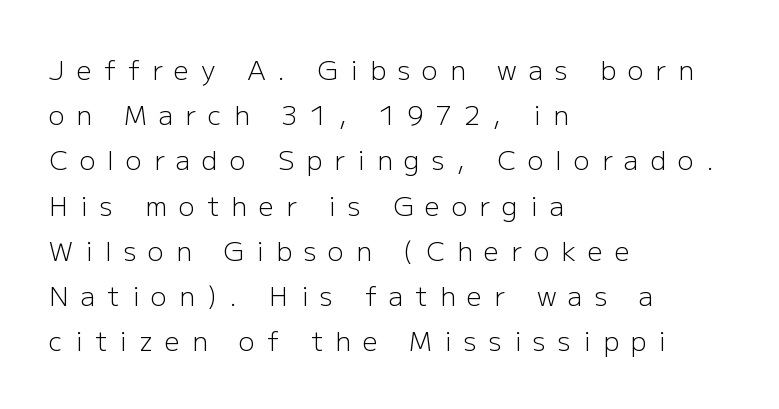
No extra ink here — the face is not bold. Anything drawn beneath the words? Only blank space. Quick note: not italic, upright. Students, note that the glyphs here are deliberately spaced far apart. Line beginnings align vertically; line endings do not.
